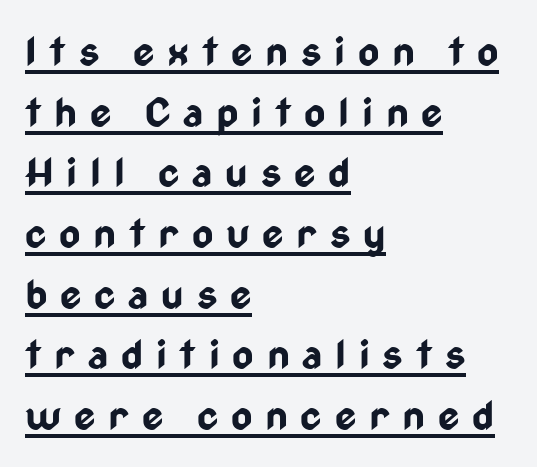
This block has exactly the height ordinary leading produces. The lettering is marked with a stroke running underneath it. Ordinary non-slanted type is in use. You could not count columns in this text — the font is proportionally spaced. This is heavy type, rendered in bold. In CSS terms this would be text-align: left.
